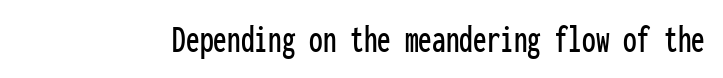
This rendering leaves character spacing at its baseline value. Do the letters lean? They stand straight. Note the uniform advance width — an 'i' takes as much space as an 'm'. The type family on display is of the sans-serif kind. No word sits above an underline.
